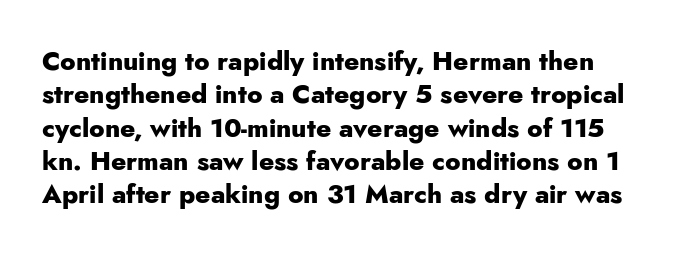
The image shows 26 px bold type, upright; set normal line spacing (1.28x), normal letter spacing, not underlined.
